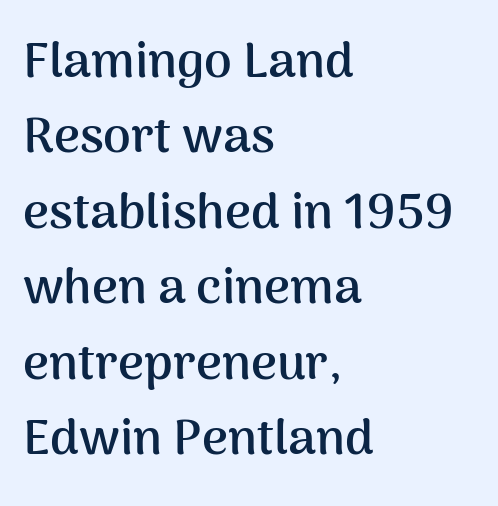
{"serif": "no", "italic": "no", "bold": "yes", "weight": "semibold", "width": "normal", "stroke_contrast": "medium", "x_height": "medium", "monospaced": "no", "underline": "no", "align": "left", "line_spacing": "normal", "line_spacing_ratio": 1.51, "letter_spacing": "normal", "letter_spacing_em": 0.0, "glyph_px": 50}
